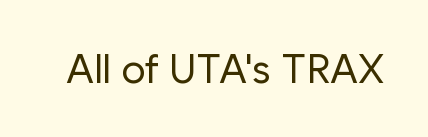
The image shows 40 px regular-weight sans-serif type, upright; set normal letter spacing, not underlined; low stroke contrast and a medium x-height.
